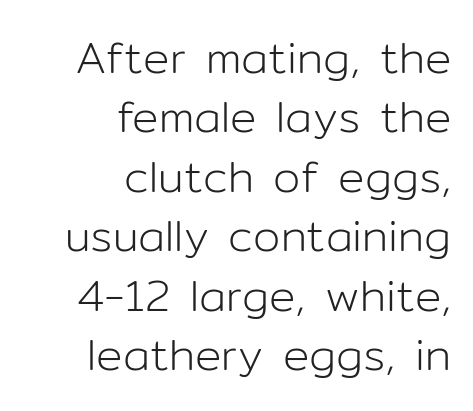
Q: Is the text bold? A: No.
Q: Is the text italic (slanted)? A: No, it is upright.
Q: Is the typeface a serif or a sans-serif typeface? A: Sans-serif.
Q: Is the text underlined? A: No.
Q: How is the paragraph aligned? A: Right-aligned.
Q: Is the spacing between letters normal or unusually wide? A: Normal.
Q: Is the spacing between lines tight, normal or loose? A: Normal.
Q: Width (condensed, normal, or wide)? A: Normal.
Q: Stroke contrast? A: Low.
Q: x-height? A: Medium.
Q: Monospaced? A: No.
